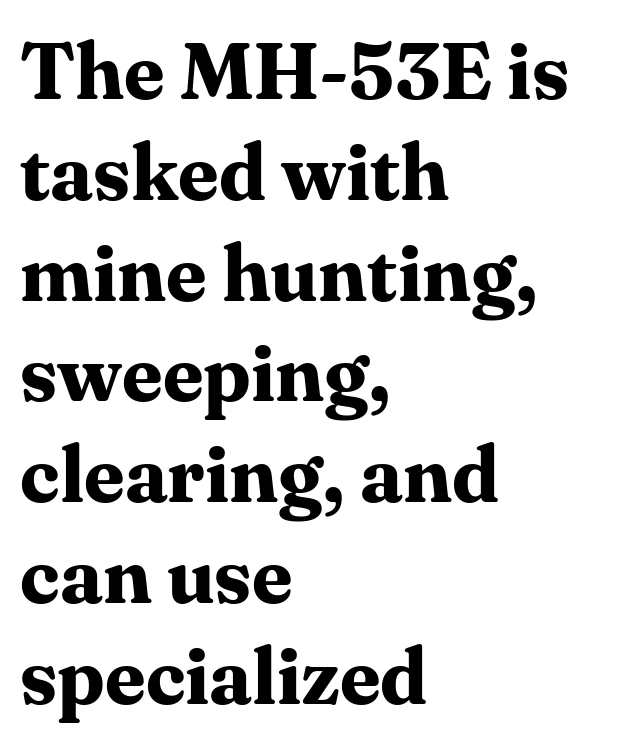
Q: Is the text bold? A: Yes.
Q: Is the text italic (slanted)? A: No, it is upright.
Q: Is the typeface a serif or a sans-serif typeface? A: Serif.
Q: Is the text underlined? A: No.
Q: How is the paragraph aligned? A: Left-aligned.
Q: Is the spacing between letters normal or unusually wide? A: Normal.
Q: Is the spacing between lines tight, normal or loose? A: Normal.
Q: Width (condensed, normal, or wide)? A: Normal.
Q: Stroke contrast? A: Medium.
Q: x-height? A: Medium.
Q: Monospaced? A: No.
